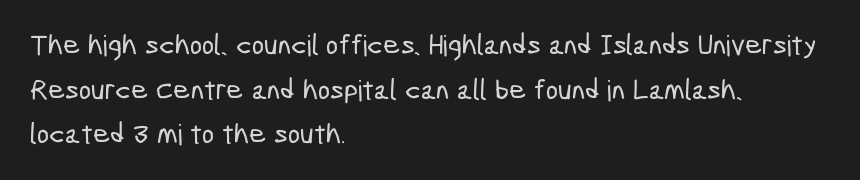
Q: Is the typeface a serif or a sans-serif typeface? A: Sans-serif.
Q: Is the text underlined? A: No.
Q: How is the paragraph aligned? A: Left-aligned.
Q: Is the spacing between letters normal or unusually wide? A: Normal.
Q: Is the spacing between lines tight, normal or loose? A: Normal.
Q: Width (condensed, normal, or wide)? A: Condensed.
Q: Stroke contrast? A: Low.
Q: x-height? A: Medium.
Q: Monospaced? A: No.
